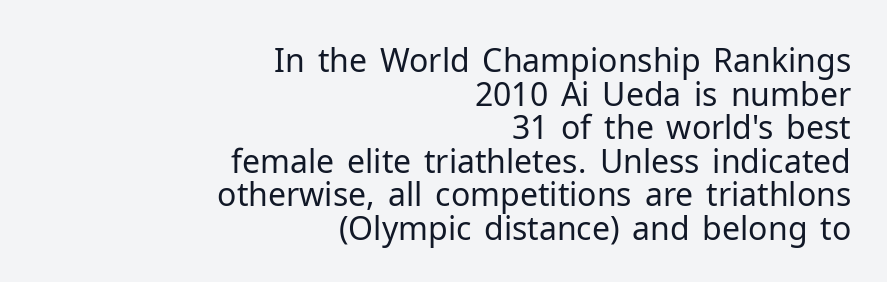
{"serif": "no", "italic": "no", "bold": "no", "weight": "regular", "width": "normal", "stroke_contrast": "low", "x_height": "medium", "monospaced": "no", "underline": "no", "align": "right", "line_spacing": "tight", "line_spacing_ratio": 1.05, "letter_spacing": "normal", "letter_spacing_em": 0.0, "glyph_px": 32}
